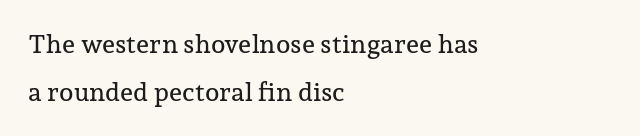
{"italic": "no", "underline": "no", "align": "left", "line_spacing_ratio": 1.84, "letter_spacing": "normal", "letter_spacing_em": 0.0, "glyph_px": 26}
